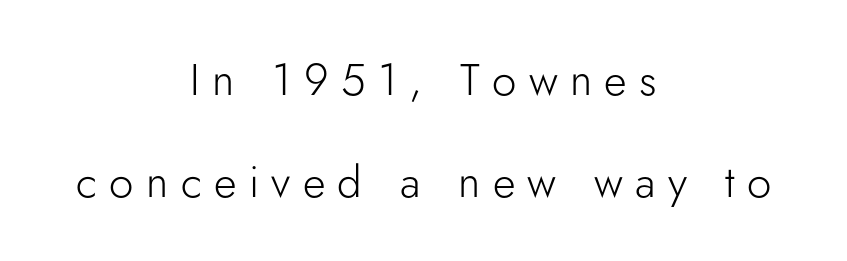
Q: Is the text bold? A: No.
Q: Is the text italic (slanted)? A: No, it is upright.
Q: Is the typeface a serif or a sans-serif typeface? A: Sans-serif.
Q: Is the text underlined? A: No.
Q: How is the paragraph aligned? A: Centered.
Q: Is the spacing between letters normal or unusually wide? A: Unusually wide.
Q: Is the spacing between lines tight, normal or loose? A: Loose.
Q: Width (condensed, normal, or wide)? A: Normal.
Q: Stroke contrast? A: Low.
Q: x-height? A: Small.
Q: Monospaced? A: No.
